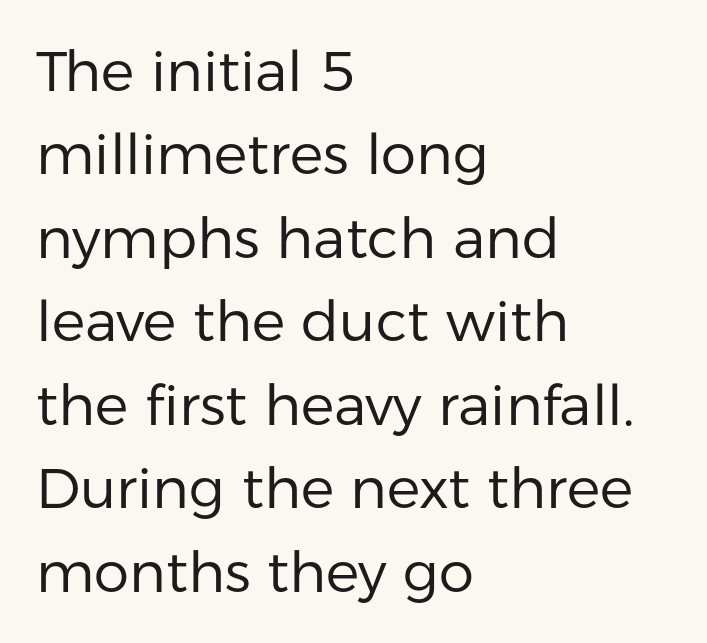
Standard letterfit; no display-style spreading of the glyphs. Look at the bottom of the vertical strokes: they stop flat, with no serifs. This sample keeps an unexceptional amount of space between lines. The weight tops out at a normal text grade.
